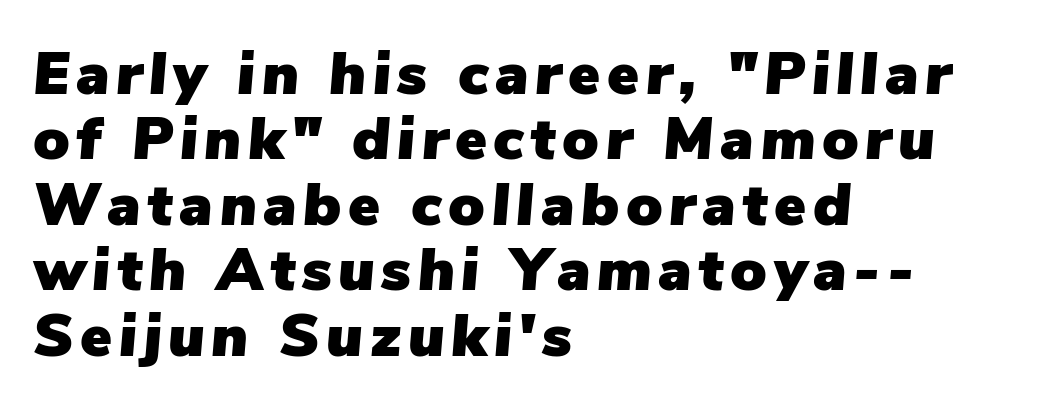
One-word summary of the alignment: left. Does the leading feel generous? Not at all — it's pinched. Rule under the text: the space is simply empty. Looking at the ascenders, they clearly lean.
